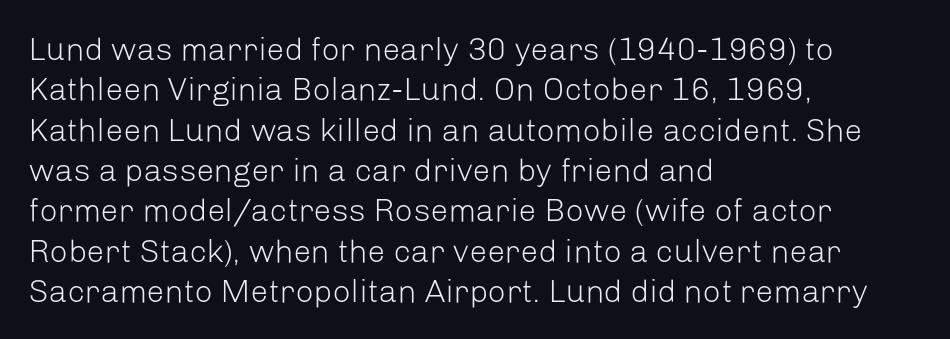
{"serif": "no", "italic": "no", "bold": "no", "weight": "light", "width": "normal", "stroke_contrast": "low", "x_height": "medium", "monospaced": "no", "underline": "no", "align": "left", "line_spacing": "normal", "line_spacing_ratio": 1.26, "letter_spacing": "normal", "letter_spacing_em": 0.0, "glyph_px": 32}
